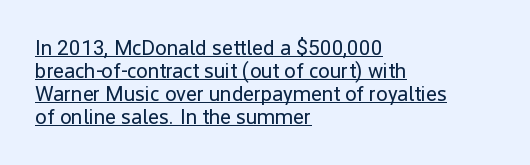
Q: Is the text bold? A: No.
Q: Is the text italic (slanted)? A: No, it is upright.
Q: Is the text underlined? A: Yes.
Q: How is the paragraph aligned? A: Left-aligned.
Q: Is the spacing between letters normal or unusually wide? A: Normal.
Q: Is the spacing between lines tight, normal or loose? A: Tight.
